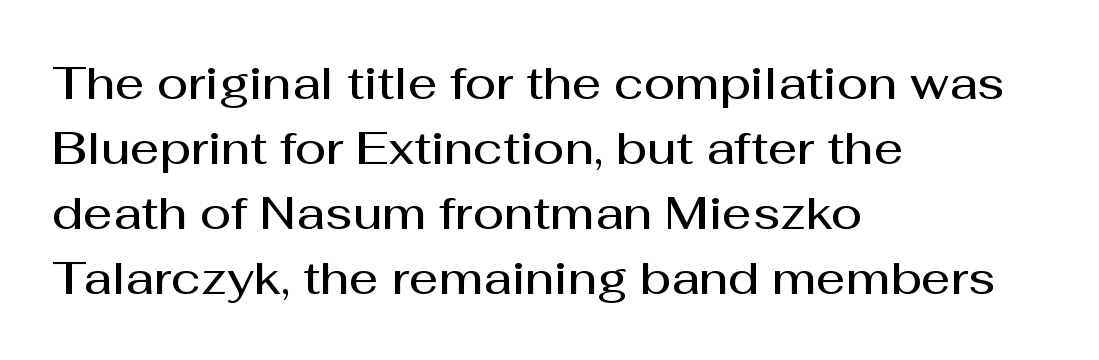
Q: Is the text bold? A: Semi-bold.
Q: Is the text italic (slanted)? A: No, it is upright.
Q: Is the typeface a serif or a sans-serif typeface? A: Sans-serif.
Q: Is the text underlined? A: No.
Q: How is the paragraph aligned? A: Left-aligned.
Q: Is the spacing between letters normal or unusually wide? A: Normal.
Q: Is the spacing between lines tight, normal or loose? A: Normal.
Q: Width (condensed, normal, or wide)? A: Normal.
Q: Stroke contrast? A: Medium.
Q: x-height? A: Medium.
Q: Monospaced? A: No.
